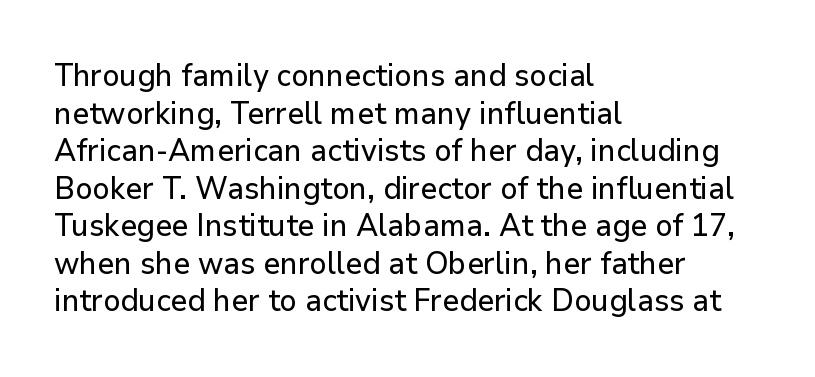
The lettering holds an erect, upright posture throughout. Teacher's note: observe the even left margin — that is flush-left alignment. Tracking here is standard; glyphs follow each other at the usual distance. The words here are not underlined. To sum up the face: it is a sans, with no serifs. Note the varied advance widths — an 'i' is clearly narrower than an 'm'.
